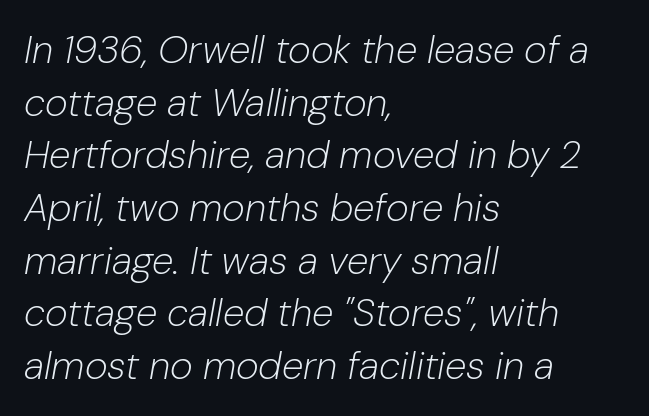
{"italic": "yes", "lean": "right", "slant_degrees": 10, "bold": "no", "weight": "light", "width": "normal", "stroke_contrast": "low", "x_height": "medium", "monospaced": "no", "underline": "no", "align": "left", "line_spacing": "normal", "line_spacing_ratio": 1.35, "letter_spacing": "normal", "letter_spacing_em": 0.0, "glyph_px": 39}
